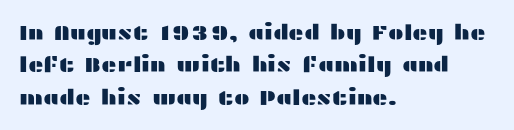
Glyph-to-glyph distance matches everyday printed text. Upright lettering throughout. Notice how descenders clear the ascenders below comfortably — that's standard leading. The strip under each line holds only bare page. Layout note: lines flush left.
